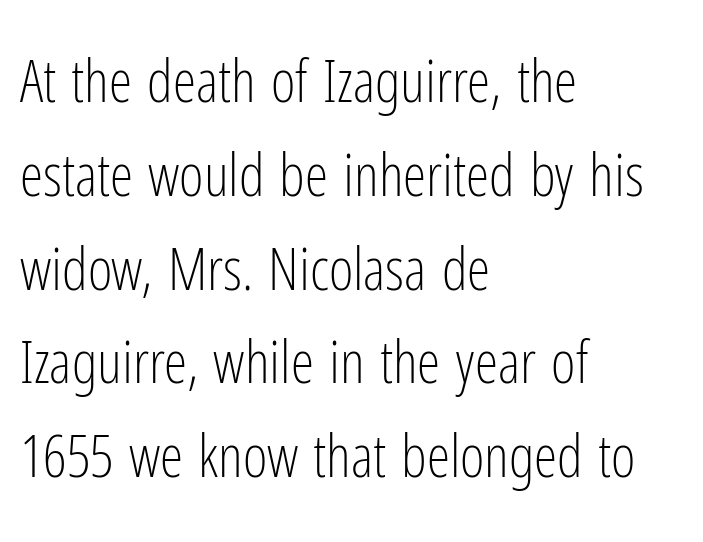
Stroke terminals: plain, sans-serif. Left-aligned paragraph, ragged on the right. Baseline-to-baseline distance is the conventional proportion of letter height. This sample has the flowing, uneven cadence of proportional lettering.
